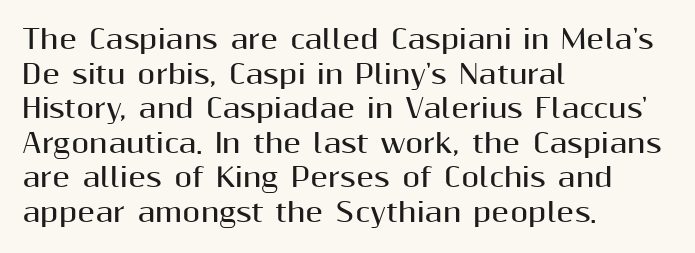
The image shows 26 px bold type, upright; set left-aligned, normal line spacing (1.33x), normal letter spacing, not underlined.
